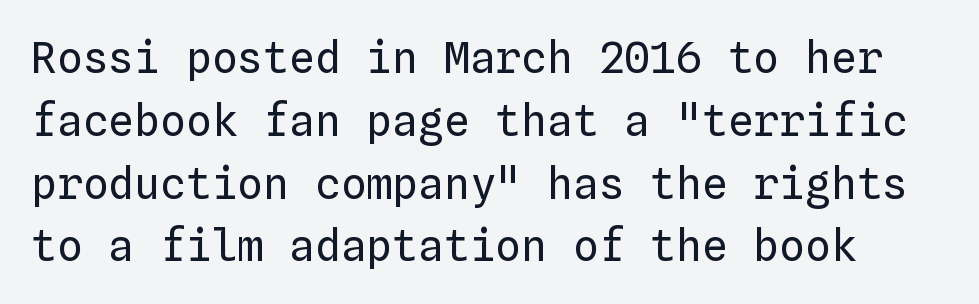
Q: Is the text bold? A: No.
Q: Is the text italic (slanted)? A: No, it is upright.
Q: Is the text underlined? A: No.
Q: Is the spacing between letters normal or unusually wide? A: Normal.
Q: Is the spacing between lines tight, normal or loose? A: Normal.
Q: Width (condensed, normal, or wide)? A: Normal.
Q: Stroke contrast? A: Low.
Q: x-height? A: Medium.
Q: Monospaced? A: Yes.
